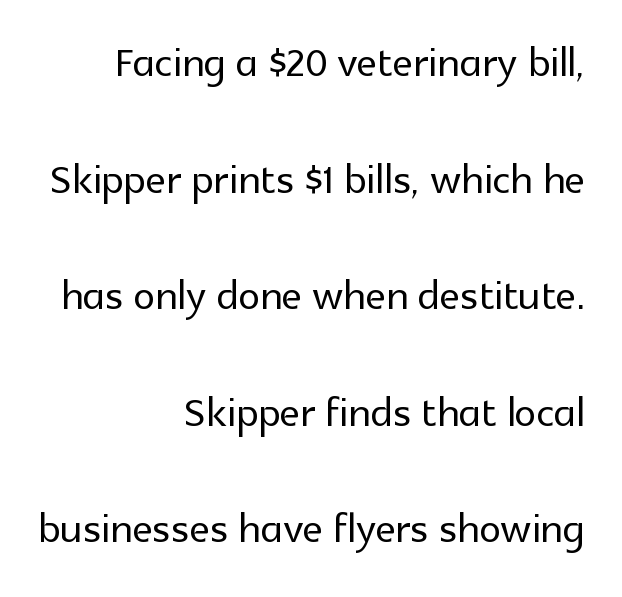
{"serif": "no", "italic": "no", "width": "normal", "x_height": "medium", "monospaced": "no", "underline": "no", "align": "right", "line_spacing": "loose", "line_spacing_ratio": 2.12, "letter_spacing": "normal", "letter_spacing_em": 0.0, "glyph_px": 55}
